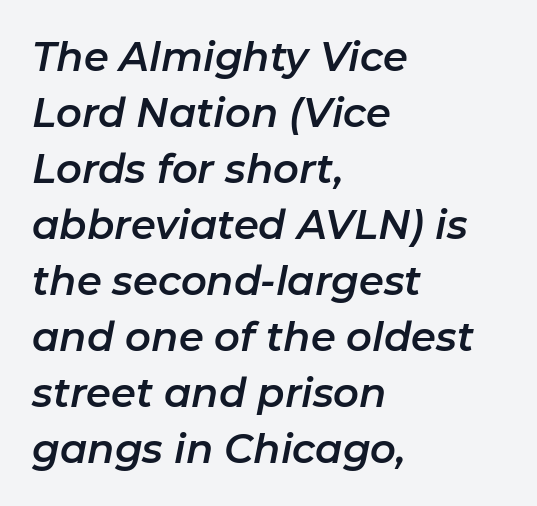
{"italic": "yes", "lean": "right", "slant_degrees": 11, "width": "normal", "stroke_contrast": "low", "x_height": "medium", "monospaced": "no", "underline": "no", "align": "left", "line_spacing": "normal", "line_spacing_ratio": 1.4, "letter_spacing": "normal", "letter_spacing_em": 0.0, "glyph_px": 40}
